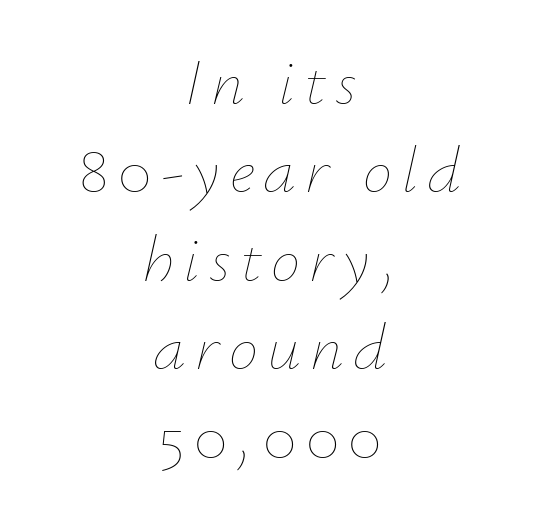
{"italic": "yes", "lean": "right", "slant_degrees": 12, "bold": "no", "weight": "thin", "width": "normal", "stroke_contrast": "low", "x_height": "small", "monospaced": "no", "underline": "no", "align": "center", "line_spacing": "normal", "line_spacing_ratio": 1.34, "glyph_px": 66}
